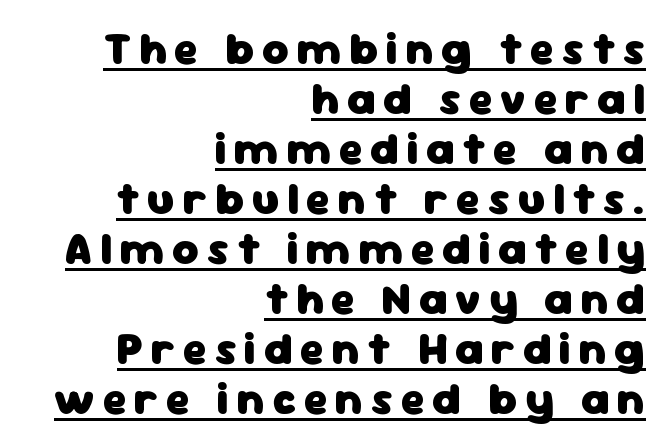
Q: Is the text bold? A: Yes.
Q: Is the text italic (slanted)? A: No, it is upright.
Q: Is the typeface a serif or a sans-serif typeface? A: Sans-serif.
Q: Is the text underlined? A: Yes.
Q: How is the paragraph aligned? A: Right-aligned.
Q: Is the spacing between lines tight, normal or loose? A: Tight.
Q: Width (condensed, normal, or wide)? A: Normal.
Q: Stroke contrast? A: Low.
Q: x-height? A: Medium.
Q: Monospaced? A: No.
